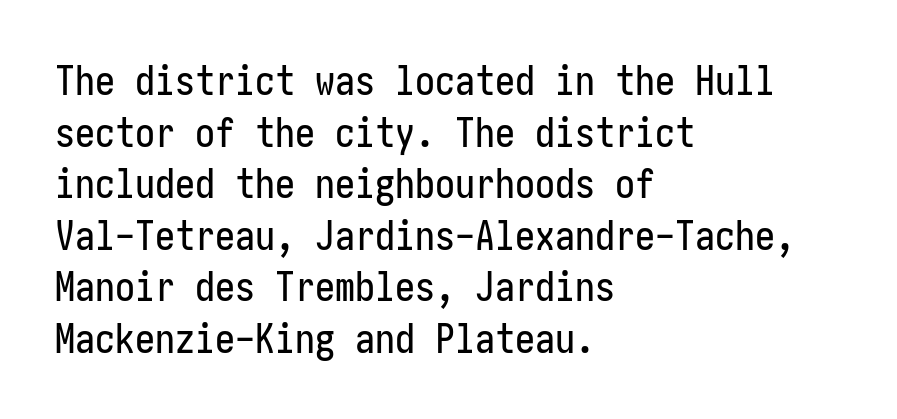
The image shows 40 px condensed sans-serif type, upright; set left-aligned, normal line spacing (1.29x), normal letter spacing, not underlined; low stroke contrast and a medium x-height.
